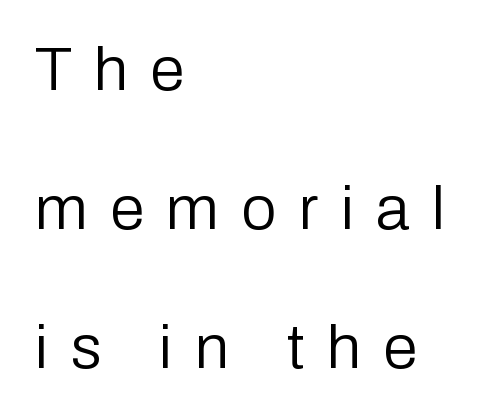
{"serif": "no", "italic": "no", "bold": "no", "weight": "regular", "width": "normal", "stroke_contrast": "low", "x_height": "medium", "monospaced": "no", "underline": "no", "align": "left", "line_spacing": "loose", "line_spacing_ratio": 2.24, "letter_spacing": "wide", "letter_spacing_em": 0.36, "glyph_px": 62}
